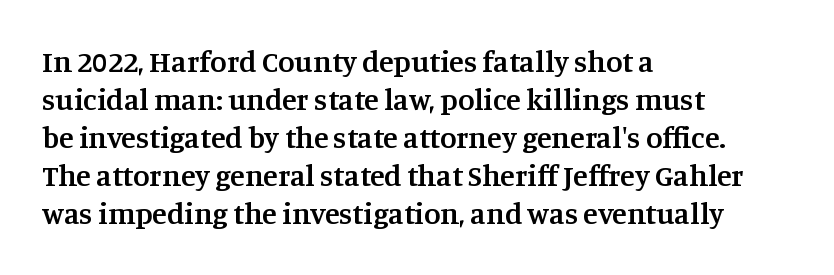
Q: Is the text bold? A: Semi-bold.
Q: Is the text italic (slanted)? A: No, it is upright.
Q: Is the typeface a serif or a sans-serif typeface? A: Serif.
Q: Is the text underlined? A: No.
Q: How is the paragraph aligned? A: Left-aligned.
Q: Is the spacing between letters normal or unusually wide? A: Normal.
Q: Is the spacing between lines tight, normal or loose? A: Normal.
Q: Width (condensed, normal, or wide)? A: Normal.
Q: Stroke contrast? A: Medium.
Q: x-height? A: Large.
Q: Monospaced? A: No.
